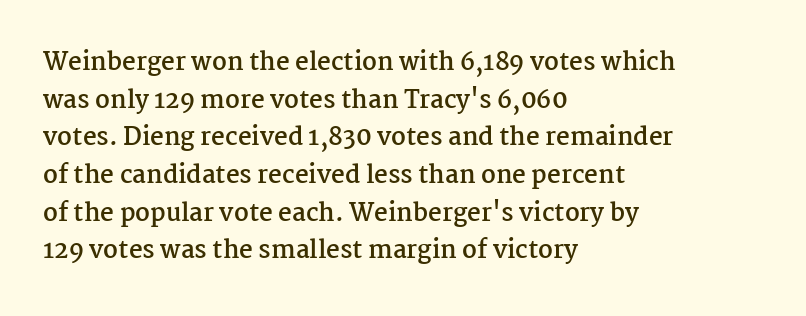
{"italic": "no", "bold": "yes", "underline": "no", "align": "left", "line_spacing": "normal", "line_spacing_ratio": 1.57, "letter_spacing": "normal", "letter_spacing_em": 0.0, "glyph_px": 24}
